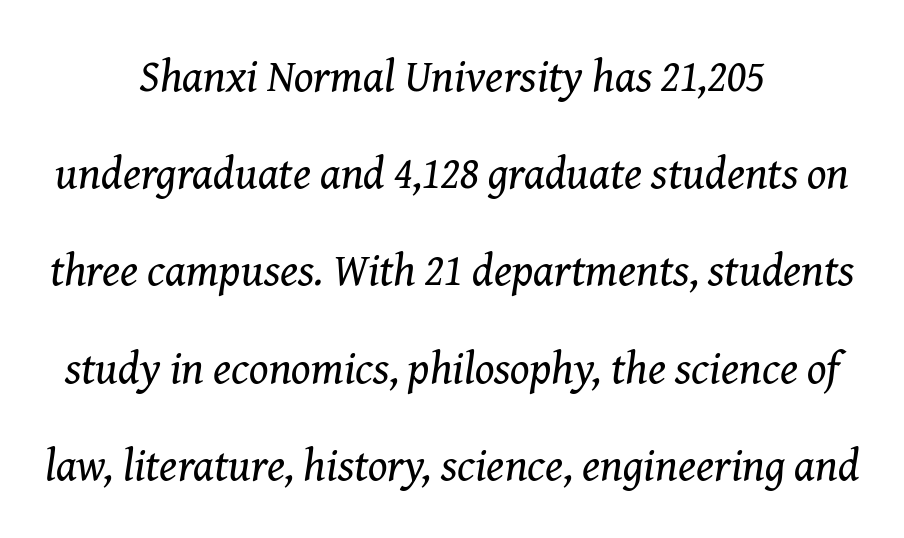
Does the copy run flush right? No — it is centered line by line. Weight: regular or lighter. Here the designer chose a conventional face with non-uniform glyph widths. The rendering uses a large line-height, opening up the rows. Typographically, this falls in the serif category. Letter spacing: default.
